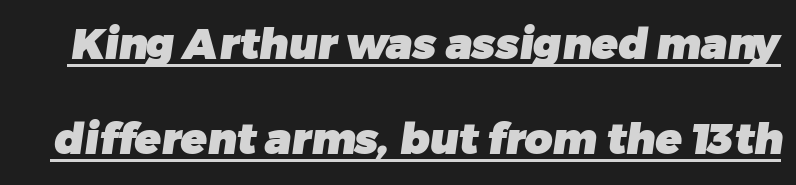
The image shows 43 px heavy sans-serif type; set loose line spacing (2.2x), normal letter spacing, underlined; low stroke contrast and a medium x-height.
